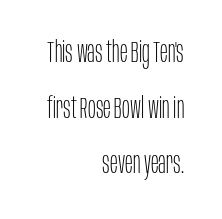
Q: Is the text bold? A: No.
Q: Is the text italic (slanted)? A: No, it is upright.
Q: Is the typeface a serif or a sans-serif typeface? A: Sans-serif.
Q: Is the text underlined? A: No.
Q: How is the paragraph aligned? A: Right-aligned.
Q: Is the spacing between letters normal or unusually wide? A: Normal.
Q: Is the spacing between lines tight, normal or loose? A: Loose.
Q: Width (condensed, normal, or wide)? A: Condensed.
Q: Stroke contrast? A: Low.
Q: x-height? A: Large.
Q: Monospaced? A: No.
